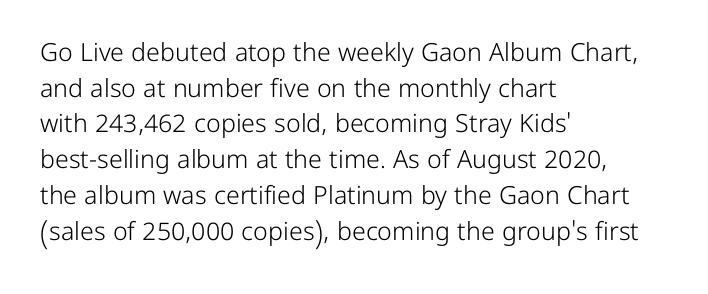
No word sits above an underline. These lines stack with their left ends in a neat column. The line-height multiplier appears to be the usual default. Ordinary non-slanted type is in use. Students, note that the glyphs here touch the page at normal intervals.
